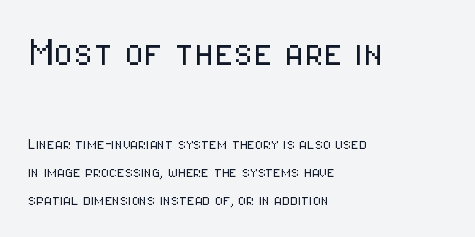
Q: Is the text bold? A: No.
Q: Is the text italic (slanted)? A: No, it is upright.
Q: Is the typeface a serif or a sans-serif typeface? A: Sans-serif.
Q: Is the text underlined? A: No.
Q: How is the paragraph aligned? A: Left-aligned.
Q: Is the spacing between letters normal or unusually wide? A: Normal.
Q: Is the spacing between lines tight, normal or loose? A: Normal.
Q: Which block of text is set in a larger size, the first (top) or the second (bottom)? A: The first (top) one.
Q: Width (condensed, normal, or wide)? A: Condensed.
Q: Stroke contrast? A: Low.
Q: x-height? A: Medium.
Q: Monospaced? A: No.
